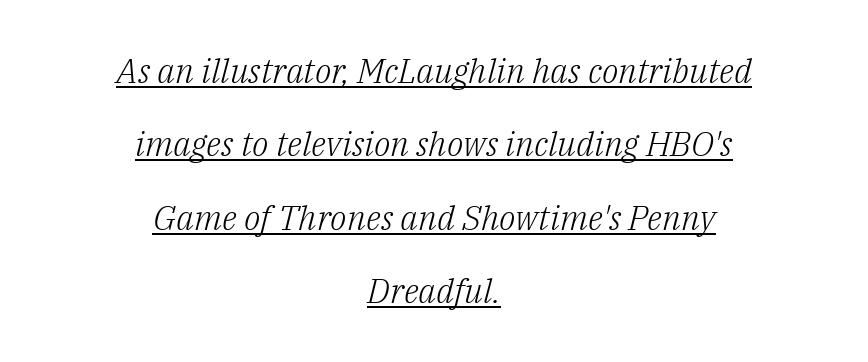
Q: Is the text bold? A: No.
Q: Is the text italic (slanted)? A: Yes, it leans right by about 14 degrees.
Q: Is the typeface a serif or a sans-serif typeface? A: Serif.
Q: Is the text underlined? A: Yes.
Q: How is the paragraph aligned? A: Centered.
Q: Is the spacing between letters normal or unusually wide? A: Normal.
Q: Is the spacing between lines tight, normal or loose? A: Loose.
Q: Width (condensed, normal, or wide)? A: Normal.
Q: Stroke contrast? A: Low.
Q: x-height? A: Medium.
Q: Monospaced? A: No.
